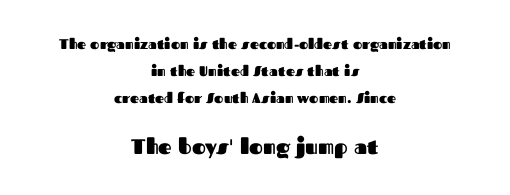
{"italic": "no", "bold": "yes", "underline": "no", "align": "center", "line_spacing": "loose", "line_spacing_ratio": 1.93, "letter_spacing": "normal", "letter_spacing_em": 0.0, "larger_block": "second", "size_ratio": 1.5, "glyph_px": 21}
